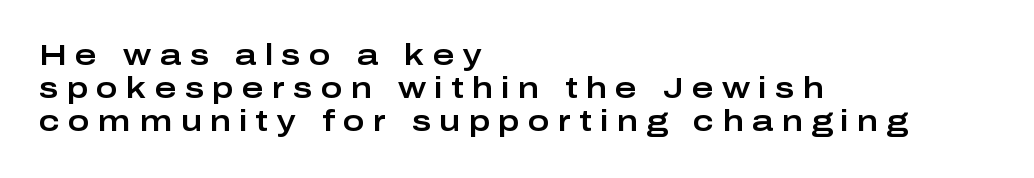
Proportional: the letters do not fall into vertical columns. The glyphs in this specimen are sans serif. These lines stack with their left ends in a neat column. Whoever set this chose condensed vertical rhythm over breathing room. The type is letterspaced generously, with wide tracking. The space beneath each line is pristine and unruled.
